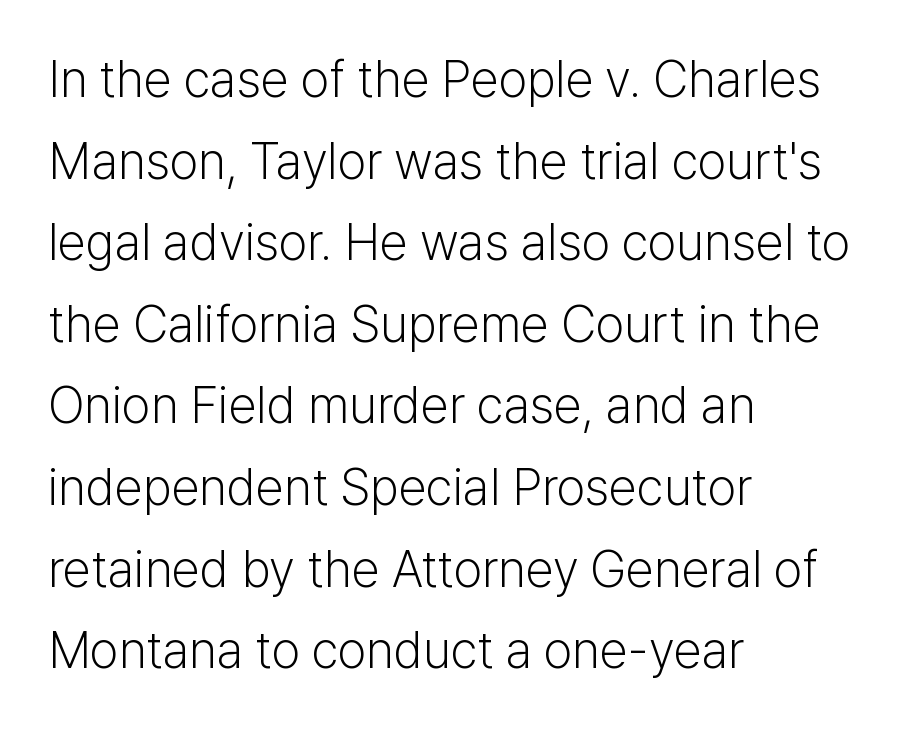
The image shows 51 px light sans-serif type, upright; set left-aligned, normal line spacing (1.6x), normal letter spacing, not underlined; low stroke contrast and a medium x-height.
